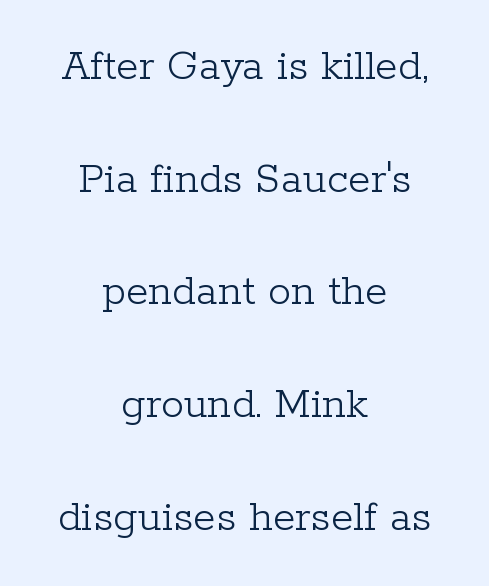
Q: Is the text bold? A: No.
Q: Is the text italic (slanted)? A: No, it is upright.
Q: Is the typeface a serif or a sans-serif typeface? A: Serif.
Q: Is the text underlined? A: No.
Q: How is the paragraph aligned? A: Centered.
Q: Is the spacing between letters normal or unusually wide? A: Normal.
Q: Is the spacing between lines tight, normal or loose? A: Loose.
Q: Width (condensed, normal, or wide)? A: Normal.
Q: Stroke contrast? A: Low.
Q: x-height? A: Medium.
Q: Monospaced? A: No.
